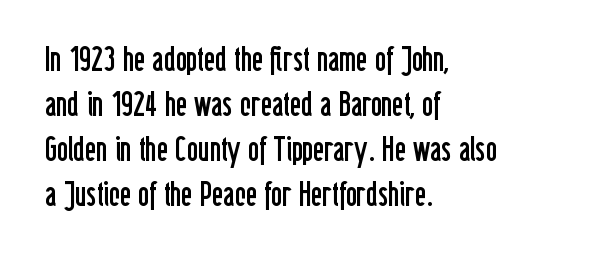
{"serif": "no", "italic": "no", "bold": "no", "weight": "regular", "width": "condensed", "stroke_contrast": "low", "x_height": "medium", "monospaced": "no", "underline": "no", "align": "left", "line_spacing": "normal", "line_spacing_ratio": 1.32, "letter_spacing": "normal", "letter_spacing_em": 0.0, "glyph_px": 34}
